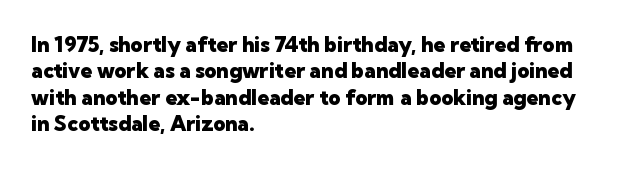
Q: Is the text bold? A: Yes.
Q: Is the text italic (slanted)? A: No, it is upright.
Q: Is the text underlined? A: No.
Q: How is the paragraph aligned? A: Left-aligned.
Q: Is the spacing between letters normal or unusually wide? A: Normal.
Q: Is the spacing between lines tight, normal or loose? A: Normal.
